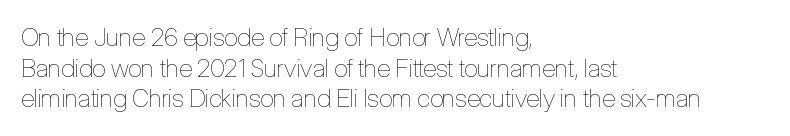
{"italic": "no", "bold": "no", "underline": "no", "align": "left", "line_spacing_ratio": 1.23, "letter_spacing": "normal", "letter_spacing_em": 0.0, "glyph_px": 25}
